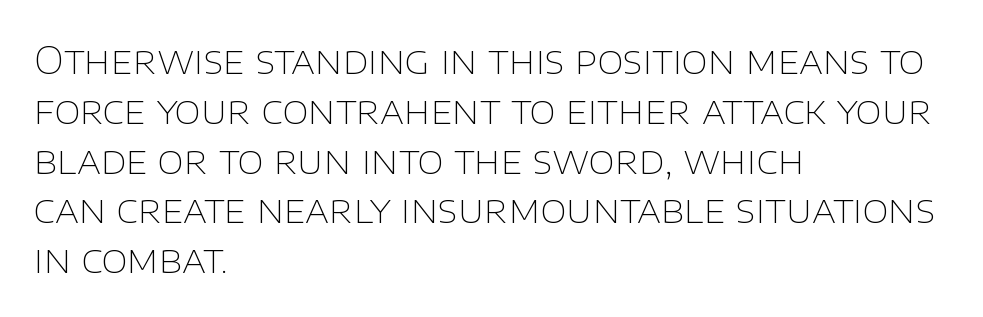
The image shows 38 px thin sans-serif type, upright; set left-aligned, normal line spacing (1.31x), normal letter spacing, not underlined; low stroke contrast and a large x-height.
